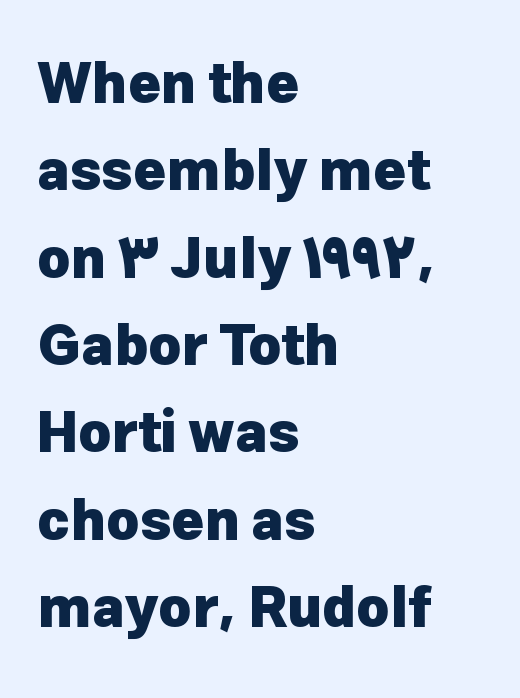
Q: Is the text bold? A: Yes.
Q: Is the text italic (slanted)? A: No, it is upright.
Q: Is the typeface a serif or a sans-serif typeface? A: Sans-serif.
Q: Is the text underlined? A: No.
Q: How is the paragraph aligned? A: Left-aligned.
Q: Is the spacing between letters normal or unusually wide? A: Normal.
Q: Is the spacing between lines tight, normal or loose? A: Normal.
Q: Width (condensed, normal, or wide)? A: Normal.
Q: Stroke contrast? A: Low.
Q: x-height? A: Medium.
Q: Monospaced? A: No.
